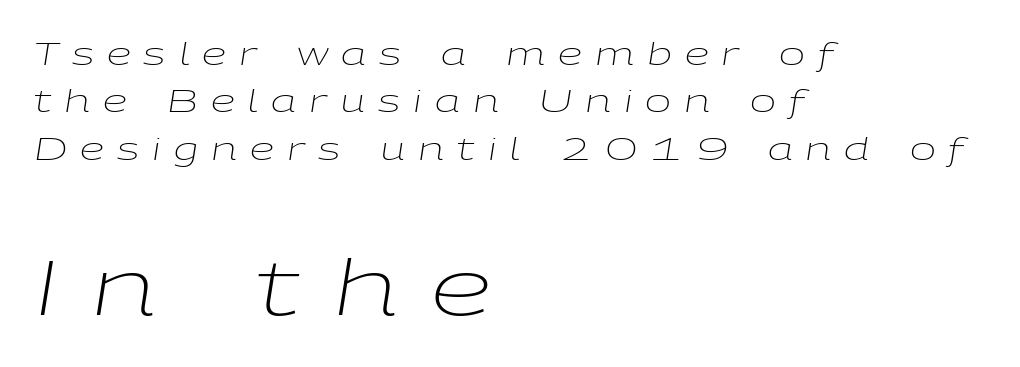
{"italic": "yes", "lean": "right", "slant_degrees": 9, "bold": "no", "weight": "light", "width": "wide", "stroke_contrast": "low", "x_height": "medium", "monospaced": "no", "underline": "no", "align": "left", "line_spacing": "normal", "line_spacing_ratio": 1.53, "letter_spacing": "wide", "letter_spacing_em": 0.42, "larger_block": "second", "size_ratio": 2.52, "glyph_px": 78}
